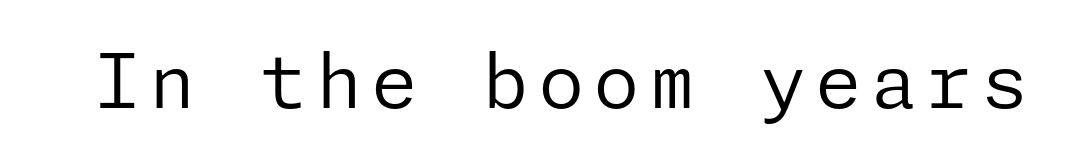
Q: Is the text bold? A: No.
Q: Is the text italic (slanted)? A: No, it is upright.
Q: Is the typeface a serif or a sans-serif typeface? A: Sans-serif.
Q: Is the text underlined? A: No.
Q: Width (condensed, normal, or wide)? A: Normal.
Q: Stroke contrast? A: Low.
Q: x-height? A: Medium.
